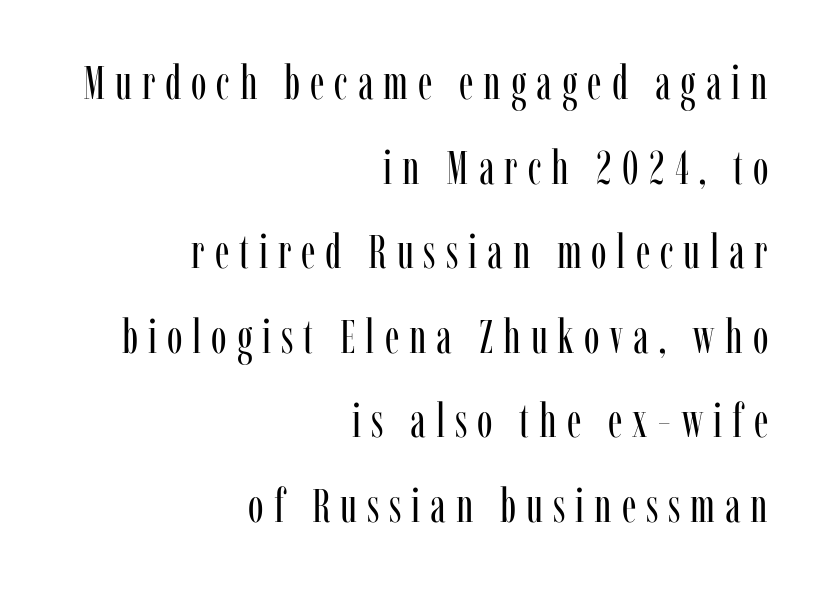
Q: Is the text bold? A: No.
Q: Is the text italic (slanted)? A: No, it is upright.
Q: Is the typeface a serif or a sans-serif typeface? A: Serif.
Q: Is the text underlined? A: No.
Q: How is the paragraph aligned? A: Right-aligned.
Q: Is the spacing between letters normal or unusually wide? A: Unusually wide.
Q: Width (condensed, normal, or wide)? A: Condensed.
Q: Stroke contrast? A: Low.
Q: x-height? A: Medium.
Q: Monospaced? A: No.
